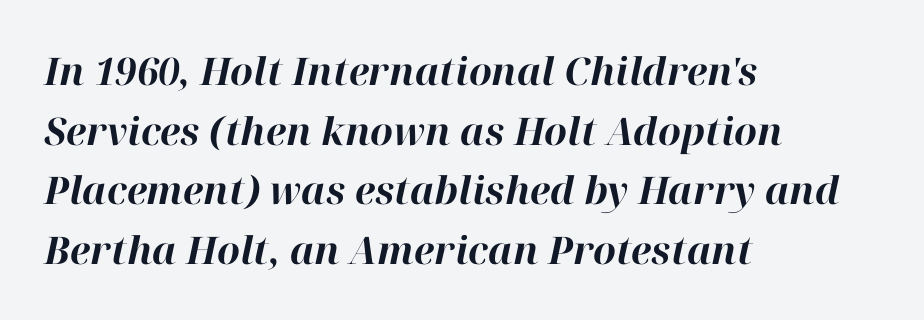
The image shows 38 px bold type, italic (leaning right); set left-aligned, normal line spacing (1.57x), normal letter spacing, not underlined; high stroke contrast and a medium x-height.
